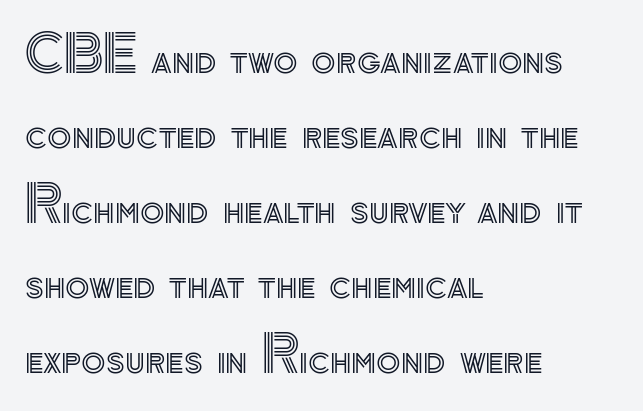
Q: Is the text italic (slanted)? A: No, it is upright.
Q: Is the text underlined? A: No.
Q: How is the paragraph aligned? A: Left-aligned.
Q: Is the spacing between letters normal or unusually wide? A: Normal.
Q: Is the spacing between lines tight, normal or loose? A: Normal.
Q: Width (condensed, normal, or wide)? A: Normal.
Q: x-height? A: Small.
Q: Monospaced? A: No.
